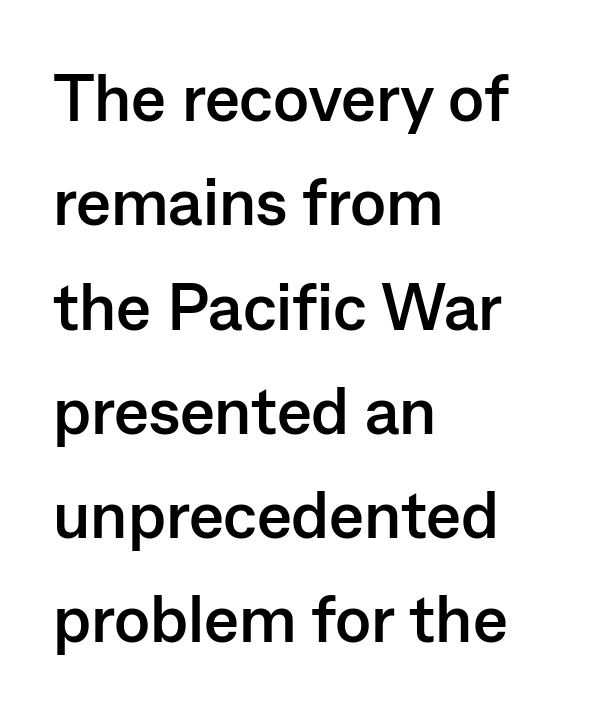
Classification — sans serif. Here the designer chose a conventional face with non-uniform glyph widths. The type sits square on the baseline with zero lean. Heavy, bold letterforms. The setting favours the left margin, as ordinary paragraphs usually do.
